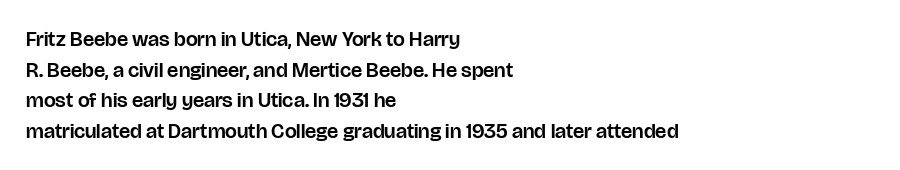
Style check: upright. Quick note: interline space is typical. This sample uses plain, unmodified letter spacing. In CSS terms this would be text-align: left.
